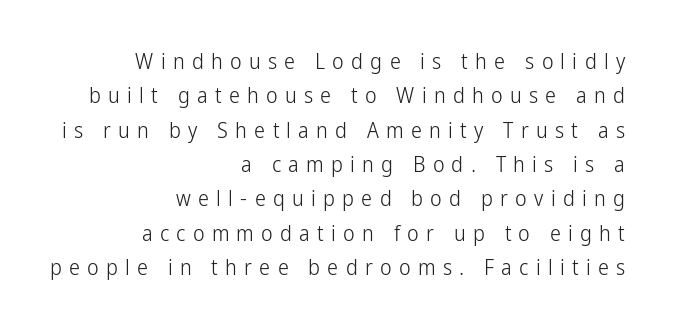
{"italic": "no", "bold": "no", "underline": "no", "align": "right", "line_spacing": "normal", "line_spacing_ratio": 1.56, "letter_spacing": "wide", "letter_spacing_em": 0.33, "glyph_px": 22}
